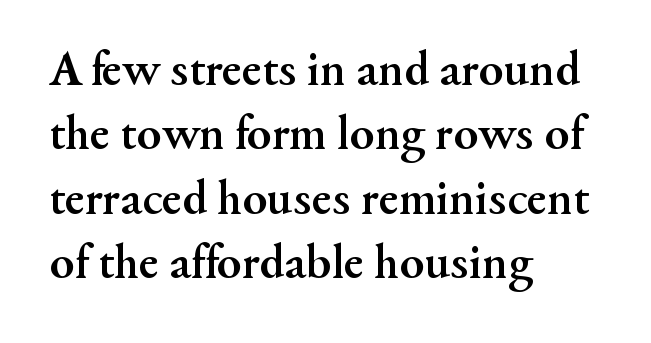
Q: Is the text bold? A: Yes.
Q: Is the text italic (slanted)? A: No, it is upright.
Q: Is the typeface a serif or a sans-serif typeface? A: Serif.
Q: Is the text underlined? A: No.
Q: How is the paragraph aligned? A: Left-aligned.
Q: Is the spacing between letters normal or unusually wide? A: Normal.
Q: Is the spacing between lines tight, normal or loose? A: Normal.
Q: Width (condensed, normal, or wide)? A: Normal.
Q: Stroke contrast? A: Medium.
Q: x-height? A: Small.
Q: Monospaced? A: No.
